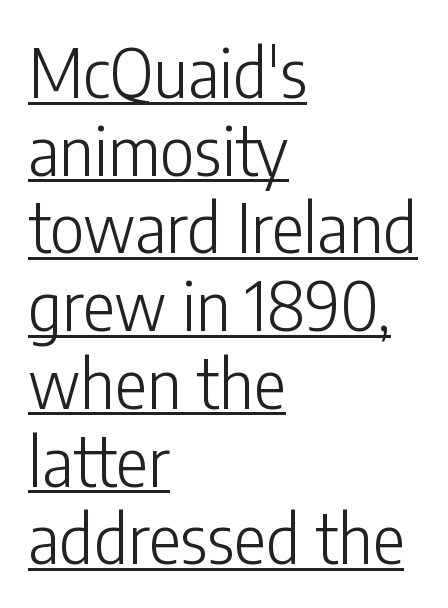
Q: Is the text bold? A: No.
Q: Is the text italic (slanted)? A: No, it is upright.
Q: Is the typeface a serif or a sans-serif typeface? A: Sans-serif.
Q: Is the text underlined? A: Yes.
Q: How is the paragraph aligned? A: Left-aligned.
Q: Is the spacing between letters normal or unusually wide? A: Normal.
Q: Width (condensed, normal, or wide)? A: Condensed.
Q: Stroke contrast? A: Low.
Q: x-height? A: Medium.
Q: Monospaced? A: No.
